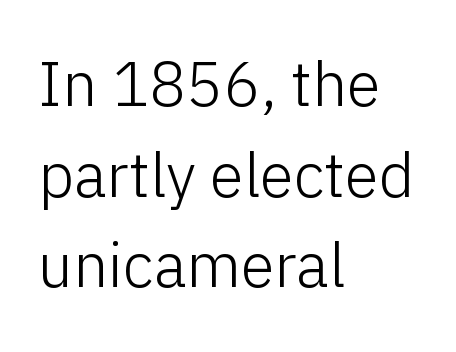
The image shows 62 px light sans-serif type, upright; set left-aligned, normal line spacing (1.46x), normal letter spacing, not underlined; low stroke contrast and a medium x-height.
